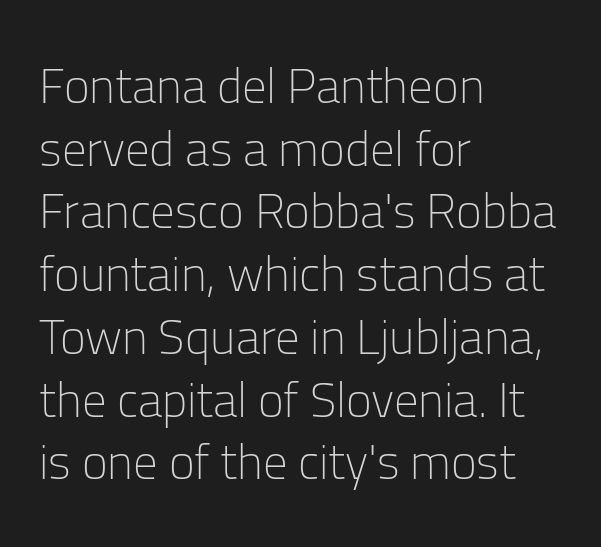
{"serif": "no", "italic": "no", "bold": "no", "weight": "light", "width": "normal", "stroke_contrast": "low", "x_height": "medium", "monospaced": "no", "underline": "no", "align": "left", "line_spacing": "normal", "line_spacing_ratio": 1.28, "letter_spacing": "normal", "letter_spacing_em": 0.0, "glyph_px": 49}
